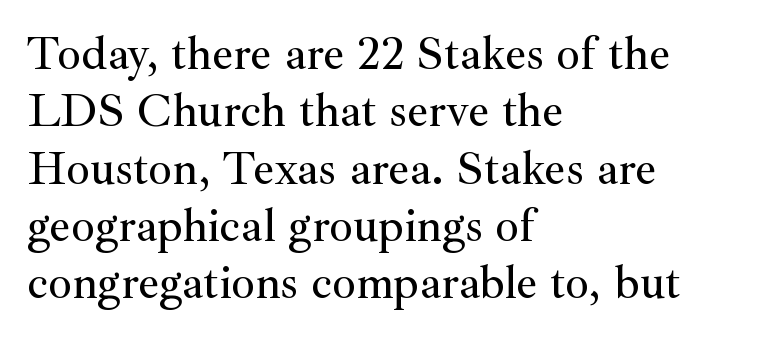
Q: Is the text italic (slanted)? A: No, it is upright.
Q: Is the typeface a serif or a sans-serif typeface? A: Serif.
Q: Is the text underlined? A: No.
Q: How is the paragraph aligned? A: Left-aligned.
Q: Is the spacing between letters normal or unusually wide? A: Normal.
Q: Width (condensed, normal, or wide)? A: Normal.
Q: Stroke contrast? A: Medium.
Q: x-height? A: Small.
Q: Monospaced? A: No.
